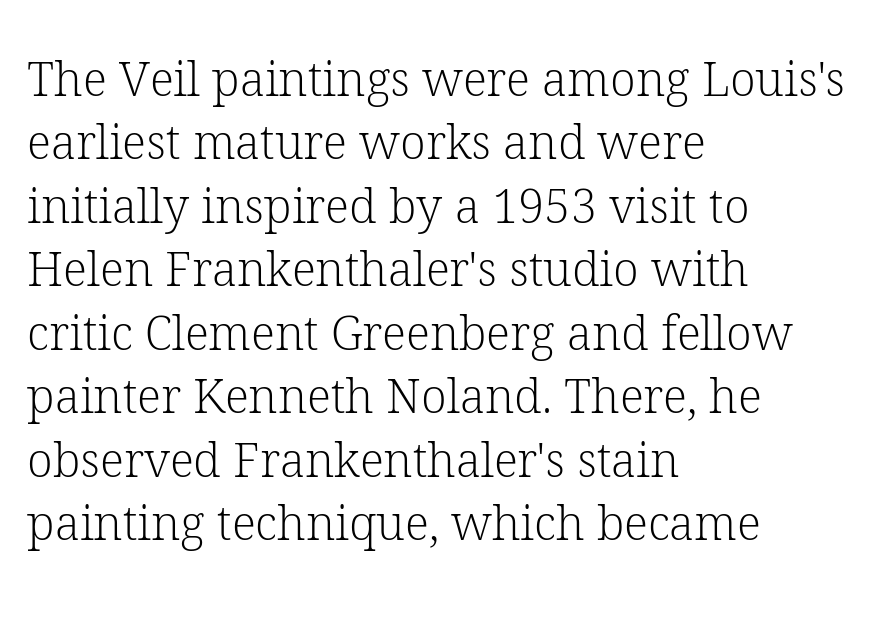
The image shows 47 px light serif type, upright; set left-aligned, normal line spacing (1.35x), normal letter spacing, not underlined; low stroke contrast and a medium x-height.
